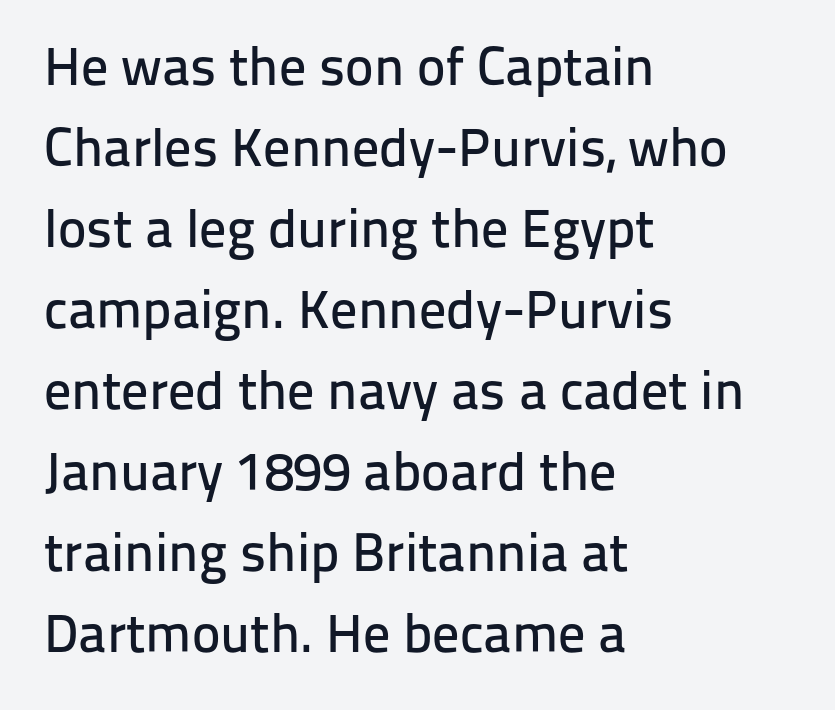
The image shows 54 px sans-serif type, upright; set left-aligned, normal line spacing (1.5x), normal letter spacing, not underlined; low stroke contrast and a medium x-height.
